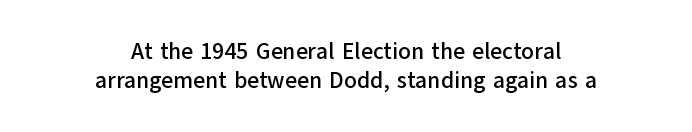
The space between consecutive lines is moderate. Each word holds together tightly as a unit, with standard inter-letter gaps. Horizontally, the lines are justified to the midpoint only. A typesetter would mark this as roman, not italic. Has an underline been added? It has not.
